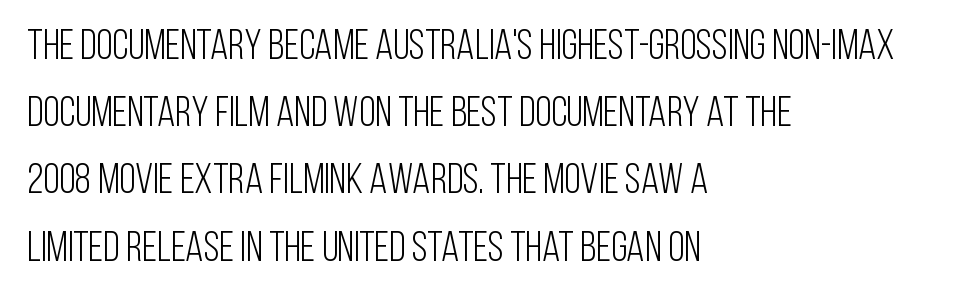
The rendering uses natural spacing where letterforms have individual widths. The font's upright variant was chosen for this text. Weight class: somewhere from thin through regular. You could call the tracking neutral — neither tight nor loose.
